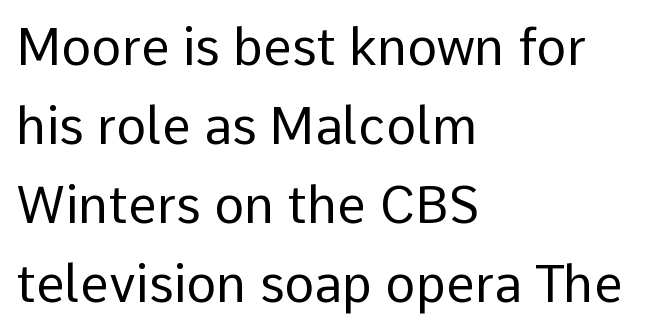
{"serif": "no", "italic": "no", "bold": "no", "weight": "regular", "width": "normal", "stroke_contrast": "low", "x_height": "medium", "monospaced": "no", "underline": "no", "align": "left", "line_spacing": "normal", "line_spacing_ratio": 1.55, "letter_spacing": "normal", "letter_spacing_em": 0.0, "glyph_px": 51}
